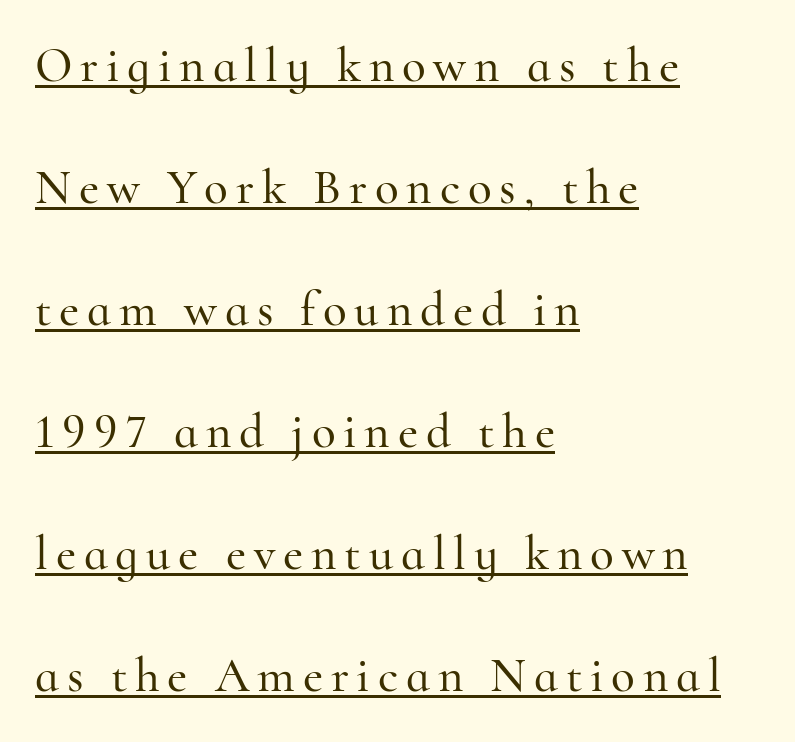
The image shows 49 px serif type, upright; set left-aligned, loose line spacing (2.49x), underlined; high stroke contrast and a small x-height.
